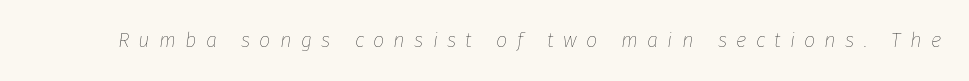
Q: Is the text bold? A: No.
Q: Is the text italic (slanted)? A: Yes, it leans right by about 8 degrees.
Q: Is the text underlined? A: No.
Q: Is the spacing between letters normal or unusually wide? A: Unusually wide.
